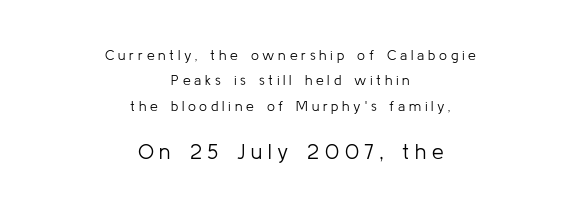
Stroke mass is kept to a normal reading level or below. Each line is balanced around a shared central axis. Posture: upright roman. These two chunks differ in scale, with the bottom chunk taking the larger measure. Characters follow at a spacing far wider than the type designer built in.
